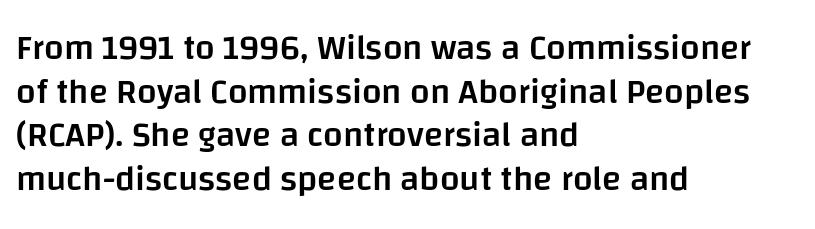
The image shows 35 px semibold sans-serif type, upright; set left-aligned, normal line spacing (1.25x), normal letter spacing, not underlined; low stroke contrast and a large x-height.
